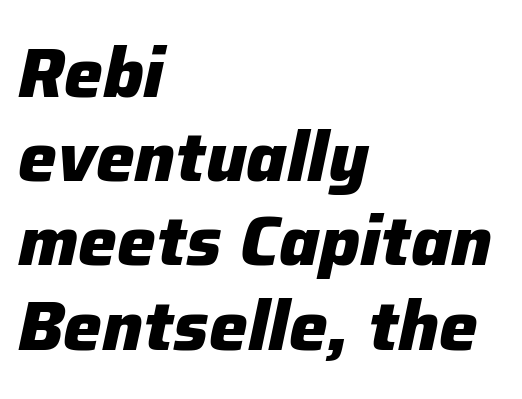
The image shows 69 px heavy type, italic (leaning right); set left-aligned, line spacing 1.22x, normal letter spacing, not underlined; low stroke contrast and a medium x-height.
